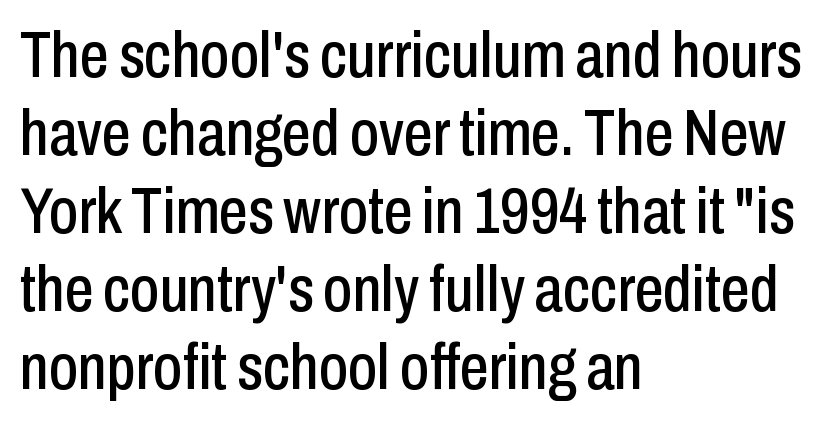
{"serif": "no", "italic": "no", "width": "condensed", "stroke_contrast": "low", "x_height": "medium", "monospaced": "no", "underline": "no", "align": "left", "line_spacing_ratio": 1.22, "letter_spacing": "normal", "letter_spacing_em": 0.0, "glyph_px": 64}
